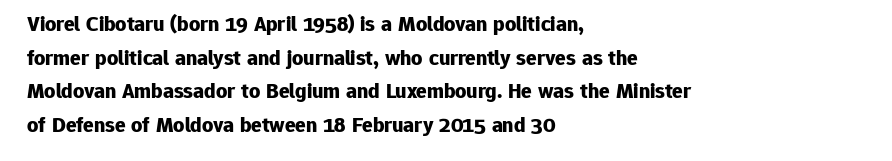
This sample is left-justified, so line endings fall wherever the words run out. Ascenders rise straight up at ninety degrees. Notice how descenders clear the ascenders below comfortably — that's standard leading. Is the type bold? Yes — the strokes are clearly thick and heavy.
